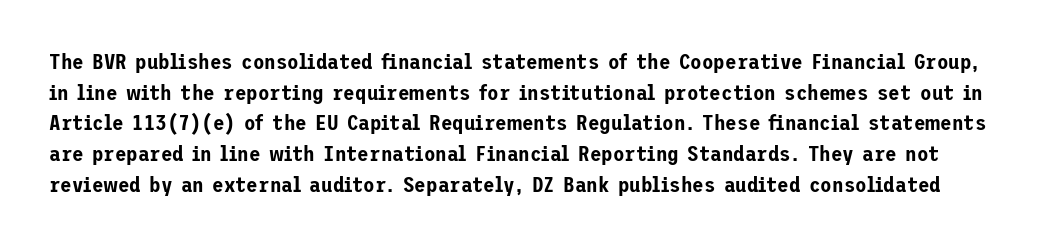
The rendering keeps characters at their native spacing. Posture: upright roman. Any mark beneath the type? The region is blank. Honestly, the row spacing looks completely unremarkable.
